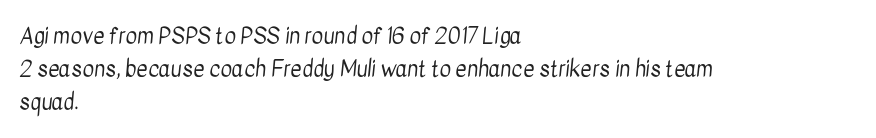
Q: Is the text bold? A: No.
Q: Is the text underlined? A: No.
Q: How is the paragraph aligned? A: Left-aligned.
Q: Is the spacing between letters normal or unusually wide? A: Normal.
Q: Is the spacing between lines tight, normal or loose? A: Normal.
